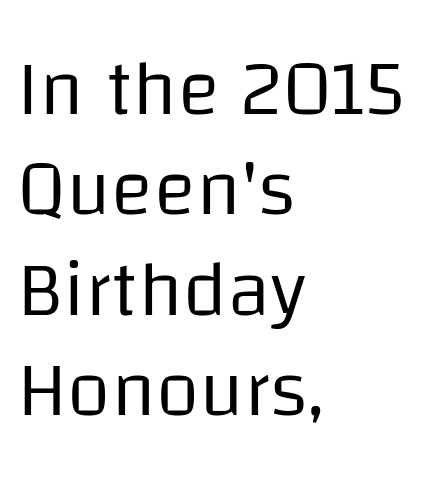
The image shows 79 px regular-weight sans-serif type, upright; set left-aligned, normal line spacing (1.27x), normal letter spacing, not underlined; low stroke contrast and a large x-height.
